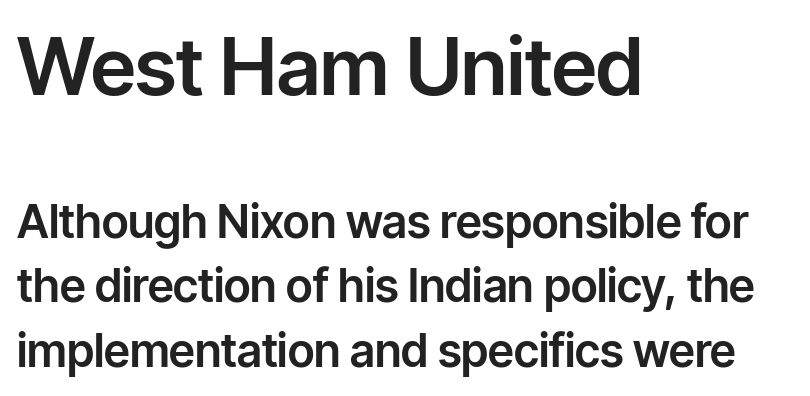
Letterform terminals end flat and unadorned throughout the passage. Regarding leading, the lines here are spaced in the standard way. Varying glyph widths throughout — classic text-font behaviour. Caption: upper text group enlarged, lower text group reduced.
